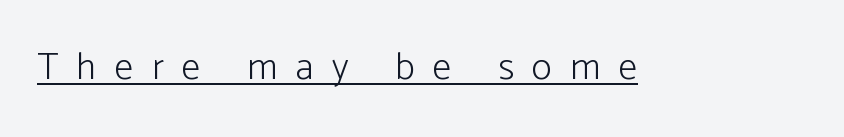
The image shows 38 px light sans-serif type, upright; set unusually wide letter spacing (+0.49 em), underlined; low stroke contrast and a medium x-height.
